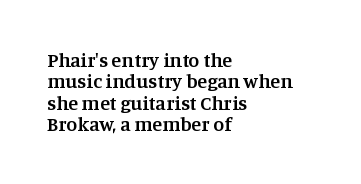
The passage shown is semibold, sitting just below true bold. The lines are quadded left. The baseline area is clear. Observe the ordinary spacing: letters are neighbours, not strangers. Every character sits straight up, as roman type does. A typesetter would call this leading minimal, almost set solid.
